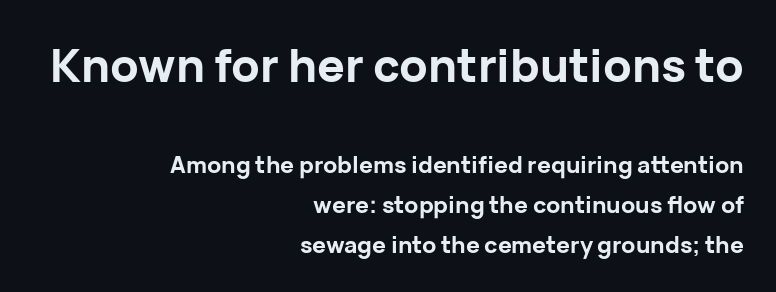
The image shows 46 px bold sans-serif type, upright; set right-aligned, line spacing 1.73x, normal letter spacing, not underlined; the first (top) block is 2.0x larger; low stroke contrast and a medium x-height.
